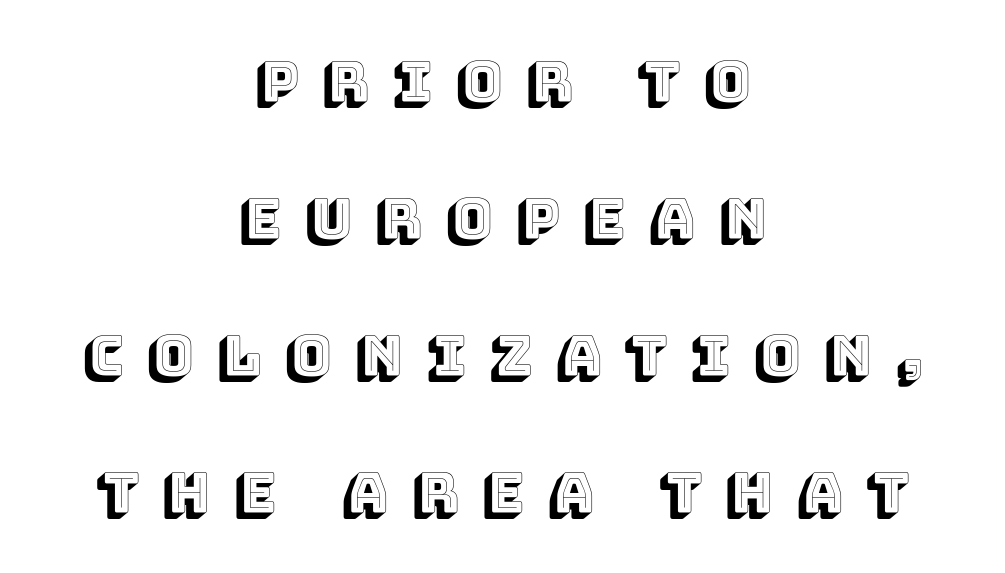
Q: Is the text italic (slanted)? A: No, it is upright.
Q: Is the text underlined? A: No.
Q: How is the paragraph aligned? A: Centered.
Q: Is the spacing between letters normal or unusually wide? A: Unusually wide.
Q: Is the spacing between lines tight, normal or loose? A: Loose.
Q: Width (condensed, normal, or wide)? A: Normal.
Q: x-height? A: Large.
Q: Monospaced? A: No.
